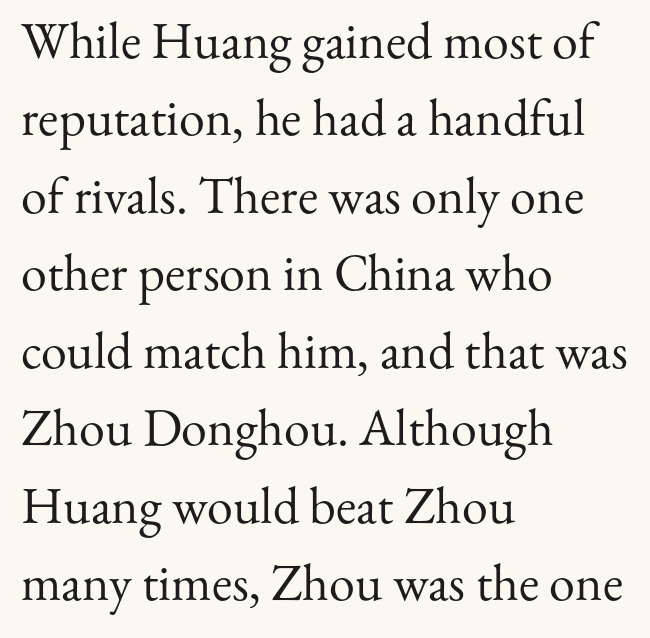
Q: Is the text bold? A: No.
Q: Is the text italic (slanted)? A: No, it is upright.
Q: Is the typeface a serif or a sans-serif typeface? A: Serif.
Q: Is the text underlined? A: No.
Q: How is the paragraph aligned? A: Left-aligned.
Q: Is the spacing between letters normal or unusually wide? A: Normal.
Q: Is the spacing between lines tight, normal or loose? A: Normal.
Q: Width (condensed, normal, or wide)? A: Normal.
Q: Stroke contrast? A: Medium.
Q: x-height? A: Small.
Q: Monospaced? A: No.
